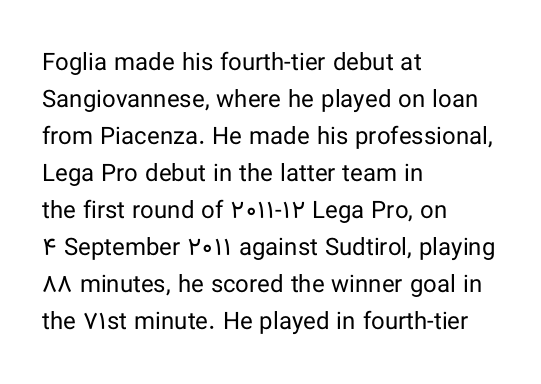
Q: Is the text bold? A: No.
Q: Is the text italic (slanted)? A: No, it is upright.
Q: Is the text underlined? A: No.
Q: How is the paragraph aligned? A: Left-aligned.
Q: Is the spacing between letters normal or unusually wide? A: Normal.
Q: Is the spacing between lines tight, normal or loose? A: Normal.
